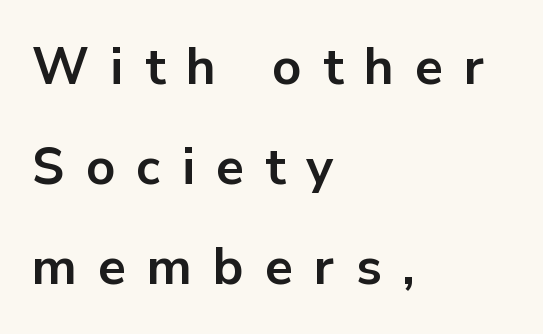
{"serif": "no", "italic": "no", "bold": "yes", "weight": "bold", "width": "normal", "stroke_contrast": "low", "x_height": "medium", "monospaced": "no", "underline": "no", "align": "left", "line_spacing": "loose", "line_spacing_ratio": 1.96, "letter_spacing": "wide", "letter_spacing_em": 0.42, "glyph_px": 51}
